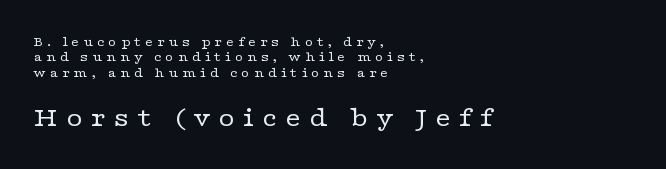
Q: Is the text bold? A: No.
Q: Is the text italic (slanted)? A: No, it is upright.
Q: Is the typeface a serif or a sans-serif typeface? A: Serif.
Q: Is the text underlined? A: No.
Q: How is the paragraph aligned? A: Left-aligned.
Q: Is the spacing between letters normal or unusually wide? A: Unusually wide.
Q: Is the spacing between lines tight, normal or loose? A: Tight.
Q: Which block of text is set in a larger size, the first (top) or the second (bottom)? A: The second (bottom) one.
Q: Width (condensed, normal, or wide)? A: Wide.
Q: Stroke contrast? A: Low.
Q: x-height? A: Medium.
Q: Monospaced? A: No.
